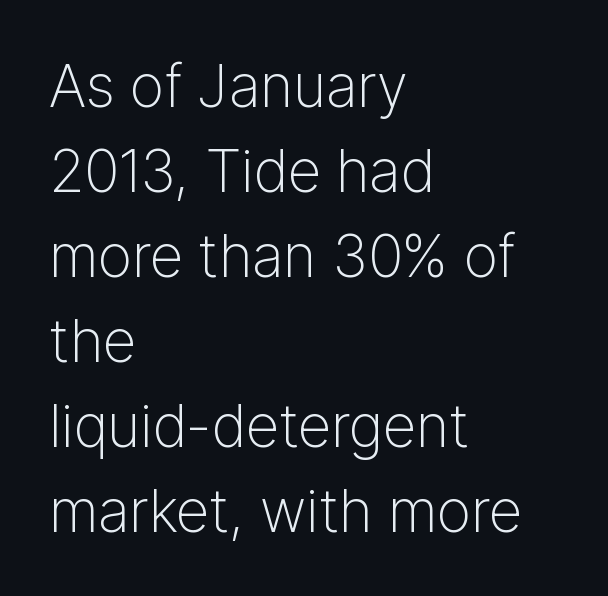
Q: Is the text bold? A: No.
Q: Is the text italic (slanted)? A: No, it is upright.
Q: Is the typeface a serif or a sans-serif typeface? A: Sans-serif.
Q: Is the text underlined? A: No.
Q: How is the paragraph aligned? A: Left-aligned.
Q: Is the spacing between letters normal or unusually wide? A: Normal.
Q: Is the spacing between lines tight, normal or loose? A: Normal.
Q: Width (condensed, normal, or wide)? A: Normal.
Q: Stroke contrast? A: Low.
Q: x-height? A: Medium.
Q: Monospaced? A: No.
